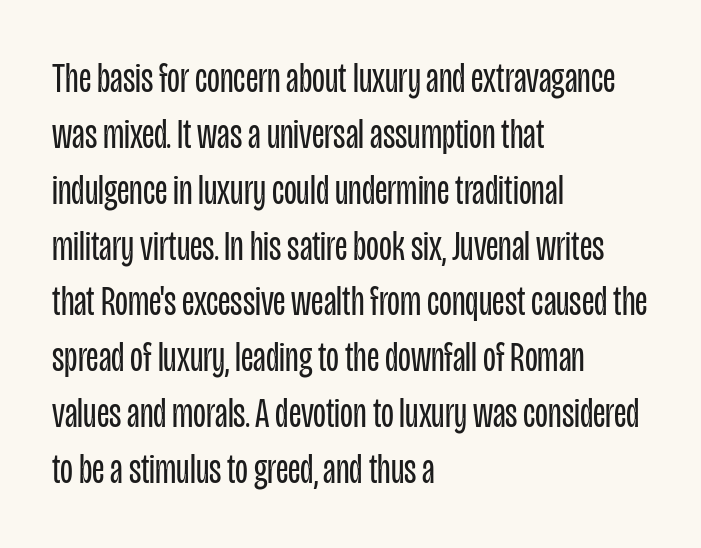
The image shows 42 px regular-weight, condensed sans-serif type, upright; set left-aligned, normal line spacing (1.33x), normal letter spacing, not underlined; low stroke contrast and a large x-height.
